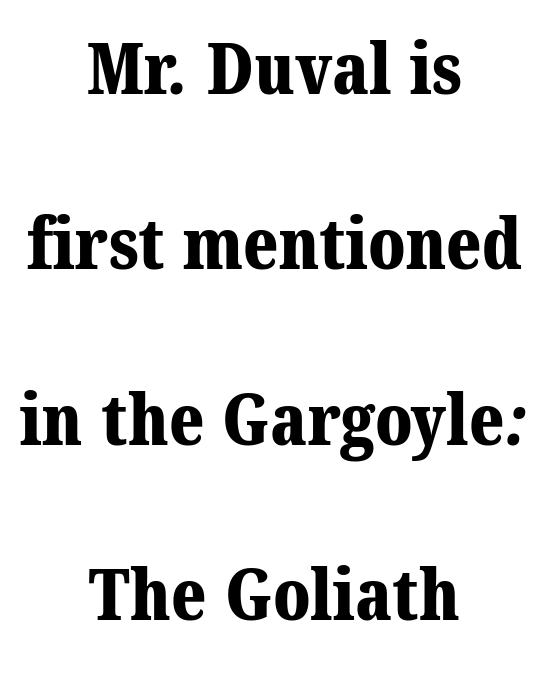
{"serif": "yes", "bold": "yes", "weight": "bold", "width": "normal", "stroke_contrast": "medium", "x_height": "medium", "monospaced": "no", "underline": "no", "align": "center", "line_spacing": "loose", "line_spacing_ratio": 2.47, "letter_spacing": "normal", "letter_spacing_em": 0.0, "glyph_px": 71}
